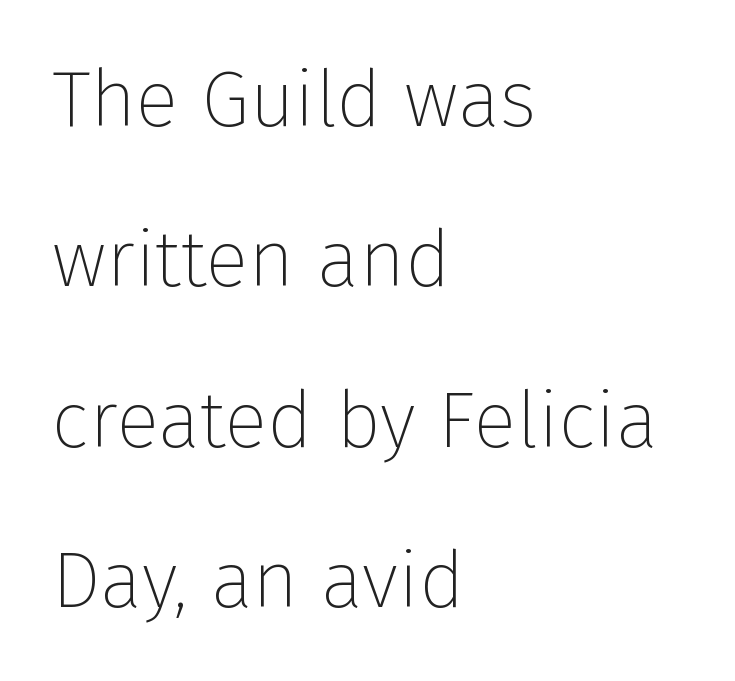
{"serif": "no", "italic": "no", "bold": "no", "weight": "thin", "width": "normal", "stroke_contrast": "low", "x_height": "medium", "monospaced": "no", "underline": "no", "align": "left", "line_spacing": "loose", "line_spacing_ratio": 2.03, "letter_spacing": "normal", "letter_spacing_em": 0.0, "glyph_px": 79}
